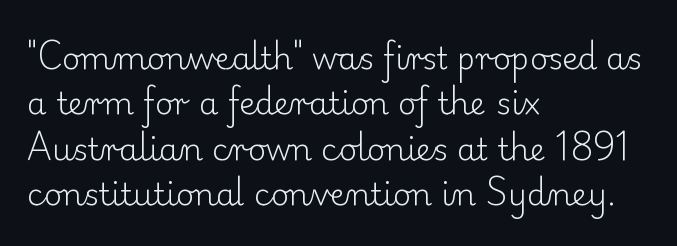
Q: Is the text bold? A: No.
Q: Is the text italic (slanted)? A: No, it is upright.
Q: Is the text underlined? A: No.
Q: How is the paragraph aligned? A: Left-aligned.
Q: Is the spacing between letters normal or unusually wide? A: Normal.
Q: Is the spacing between lines tight, normal or loose? A: Normal.
Q: Width (condensed, normal, or wide)? A: Normal.
Q: Stroke contrast? A: Low.
Q: x-height? A: Small.
Q: Monospaced? A: No.
